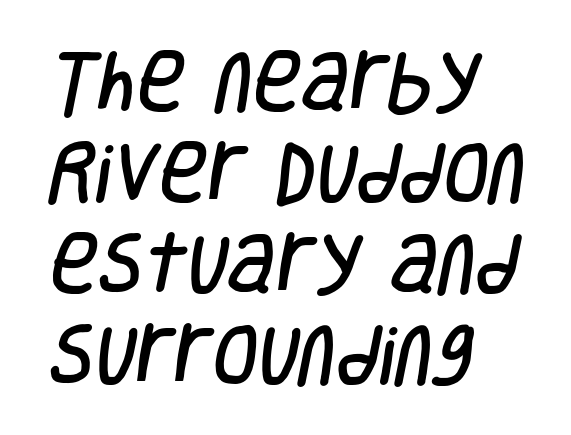
The passage shown is typed in a proportional face where columns would drift. The horizontal fit of the characters is conventional and even. The gap between lines stays unmarked. The passage is arranged the way most books set body copy — flush left.
